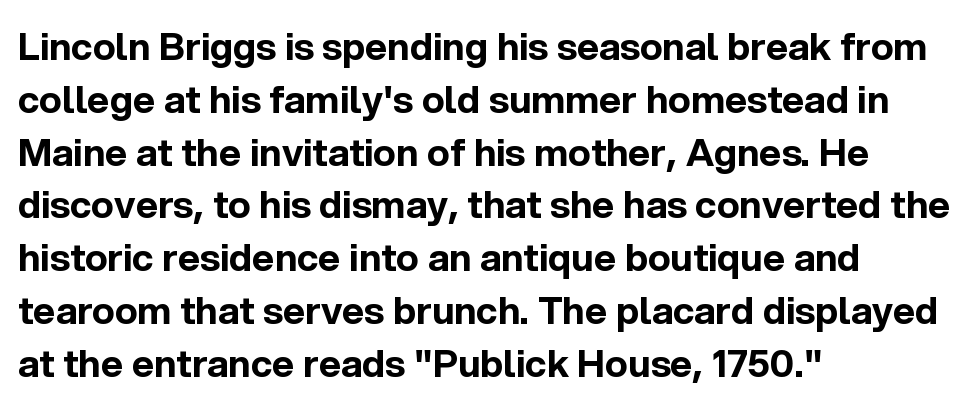
Q: Is the text bold? A: Yes.
Q: Is the text italic (slanted)? A: No, it is upright.
Q: Is the typeface a serif or a sans-serif typeface? A: Sans-serif.
Q: Is the text underlined? A: No.
Q: How is the paragraph aligned? A: Left-aligned.
Q: Is the spacing between letters normal or unusually wide? A: Normal.
Q: Is the spacing between lines tight, normal or loose? A: Normal.
Q: Width (condensed, normal, or wide)? A: Normal.
Q: x-height? A: Medium.
Q: Monospaced? A: No.
